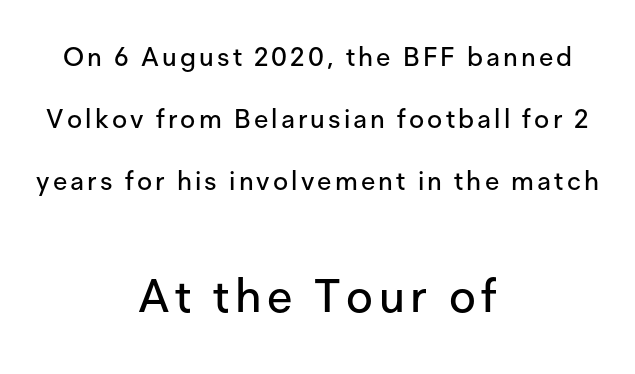
The image shows 46 px sans-serif type, upright; set centered, loose line spacing (2.39x), not underlined; the second (bottom) block is 1.77x larger; low stroke contrast and a medium x-height.
